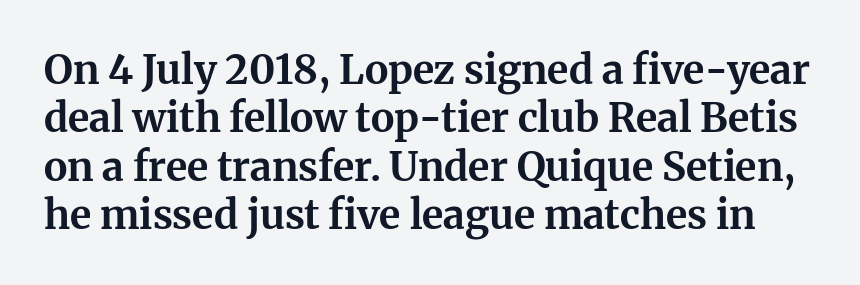
The image shows 40 px bold serif type, upright; set line spacing 1.21x, normal letter spacing, not underlined; medium stroke contrast and a medium x-height.
